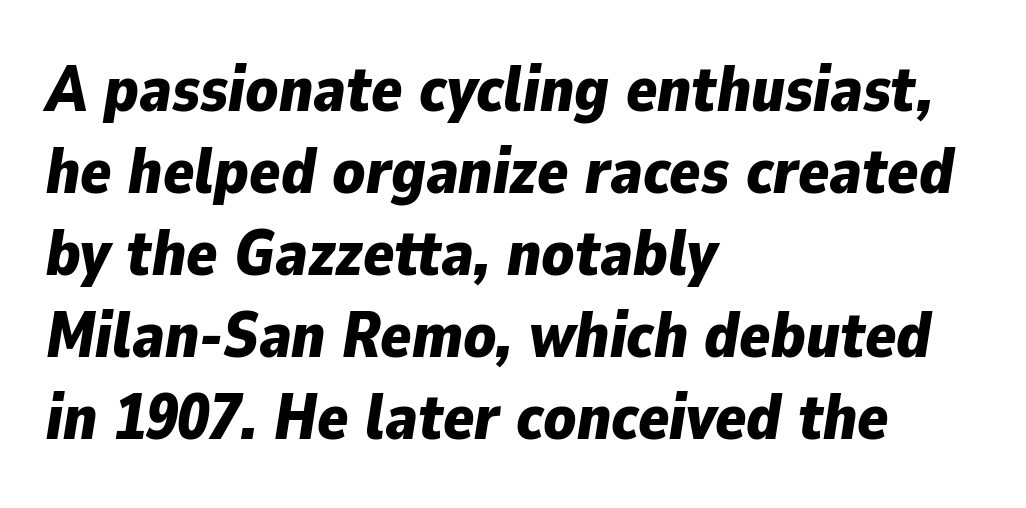
Q: Is the text bold? A: Yes.
Q: Is the text italic (slanted)? A: Yes, it leans right by about 9 degrees.
Q: Is the text underlined? A: No.
Q: How is the paragraph aligned? A: Left-aligned.
Q: Is the spacing between letters normal or unusually wide? A: Normal.
Q: Is the spacing between lines tight, normal or loose? A: Normal.
Q: Width (condensed, normal, or wide)? A: Normal.
Q: Stroke contrast? A: Low.
Q: x-height? A: Medium.
Q: Monospaced? A: No.
